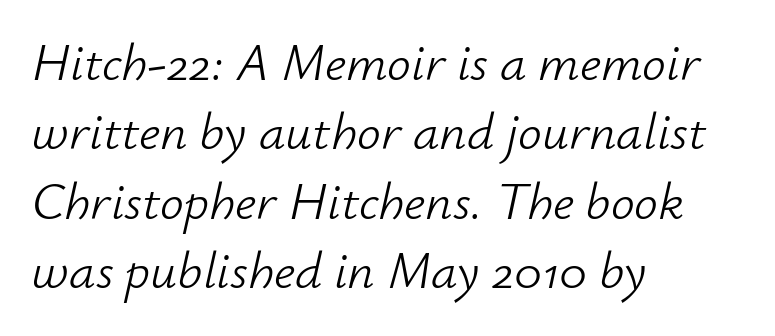
The image shows 53 px light type, italic (leaning right); set left-aligned, normal line spacing (1.31x), normal letter spacing, not underlined; low stroke contrast and a small x-height.
